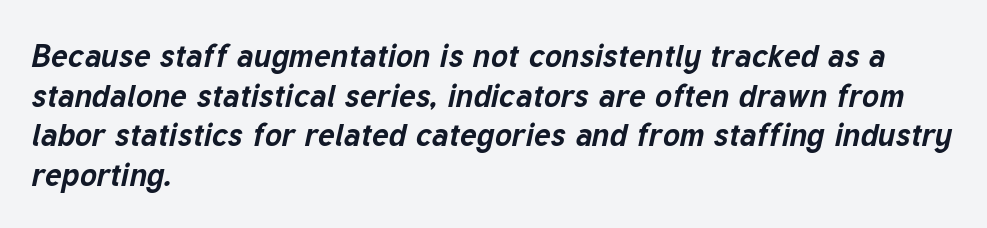
Q: Is the text bold? A: Yes.
Q: Is the text italic (slanted)? A: Yes, it leans right by about 12 degrees.
Q: Is the text underlined? A: No.
Q: How is the paragraph aligned? A: Left-aligned.
Q: Is the spacing between letters normal or unusually wide? A: Normal.
Q: Width (condensed, normal, or wide)? A: Normal.
Q: Stroke contrast? A: Low.
Q: x-height? A: Medium.
Q: Monospaced? A: No.
